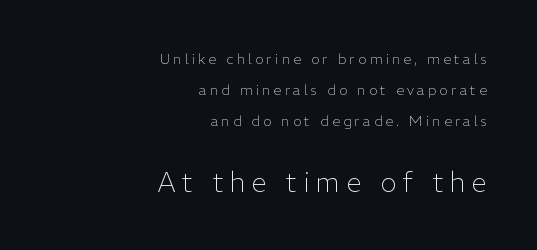
The image shows 27 px text type, upright; set right-aligned, loose line spacing (2.22x), unusually wide letter spacing (+0.24 em), not underlined; the second (bottom) block is 1.93x larger.
